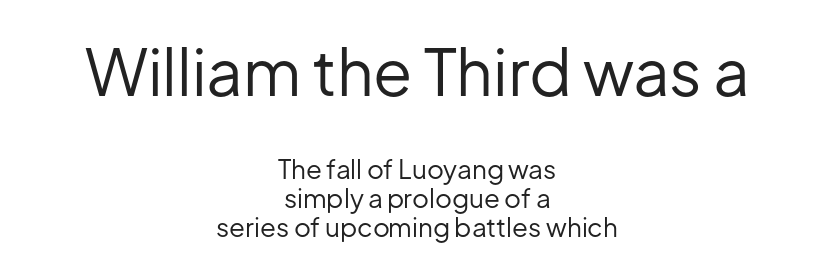
The image shows 64 px regular-weight sans-serif type, upright; set centered, tight line spacing (1.12x), normal letter spacing, not underlined; the first (top) block is 2.46x larger; low stroke contrast and a medium x-height.
